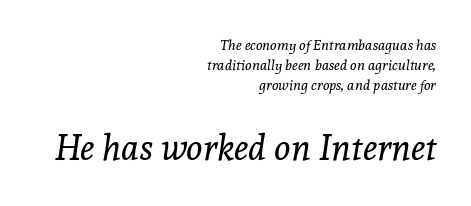
Q: Is the text bold? A: No.
Q: Is the text italic (slanted)? A: Yes, it leans right by about 8 degrees.
Q: Is the typeface a serif or a sans-serif typeface? A: Serif.
Q: Is the text underlined? A: No.
Q: How is the paragraph aligned? A: Right-aligned.
Q: Is the spacing between letters normal or unusually wide? A: Normal.
Q: Is the spacing between lines tight, normal or loose? A: Normal.
Q: Which block of text is set in a larger size, the first (top) or the second (bottom)? A: The second (bottom) one.
Q: Width (condensed, normal, or wide)? A: Normal.
Q: x-height? A: Medium.
Q: Monospaced? A: No.
